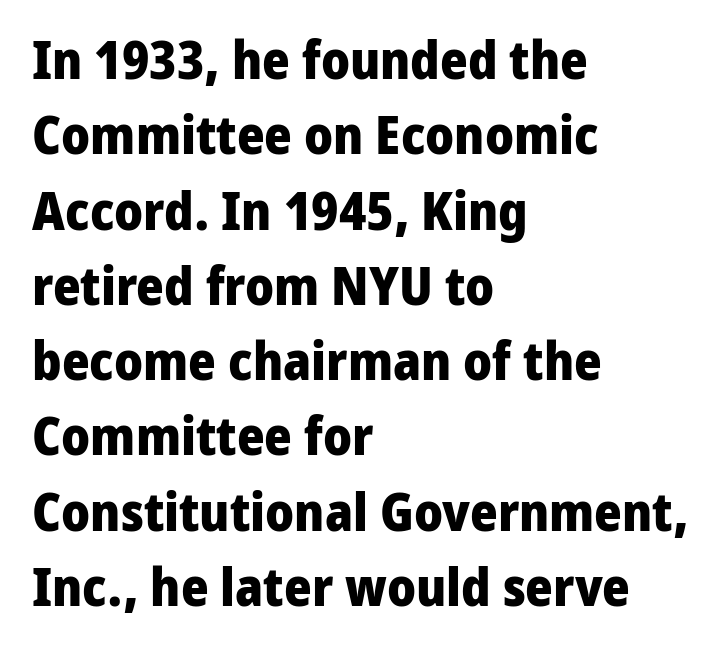
Q: Is the text bold? A: Yes.
Q: Is the text italic (slanted)? A: No, it is upright.
Q: Is the typeface a serif or a sans-serif typeface? A: Sans-serif.
Q: Is the text underlined? A: No.
Q: How is the paragraph aligned? A: Left-aligned.
Q: Is the spacing between letters normal or unusually wide? A: Normal.
Q: Is the spacing between lines tight, normal or loose? A: Normal.
Q: Width (condensed, normal, or wide)? A: Normal.
Q: Stroke contrast? A: Low.
Q: x-height? A: Medium.
Q: Monospaced? A: No.
